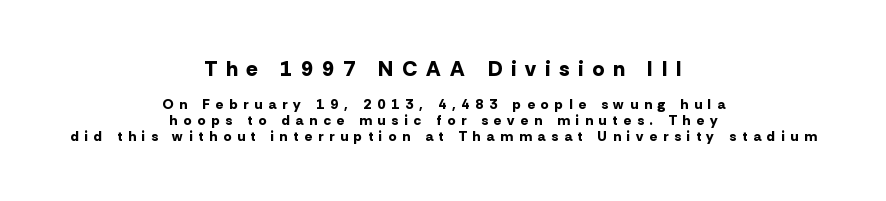
Q: Is the text bold? A: Yes.
Q: Is the text italic (slanted)? A: No, it is upright.
Q: Is the text underlined? A: No.
Q: How is the paragraph aligned? A: Centered.
Q: Is the spacing between letters normal or unusually wide? A: Unusually wide.
Q: Is the spacing between lines tight, normal or loose? A: Tight.
Q: Which block of text is set in a larger size, the first (top) or the second (bottom)? A: The first (top) one.
